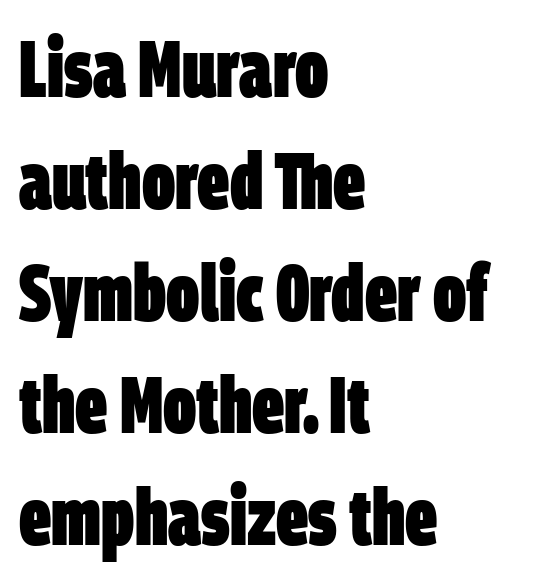
On the weight axis this lands at bold, roughly 700. You could not count columns in this text — the font is proportionally spaced. Honestly, there is no underline to notice here at all. The compositor pushed each line to the left boundary. Honestly, the row spacing looks completely unremarkable. Look at the tracking — it's just the regular setting, nothing added.
